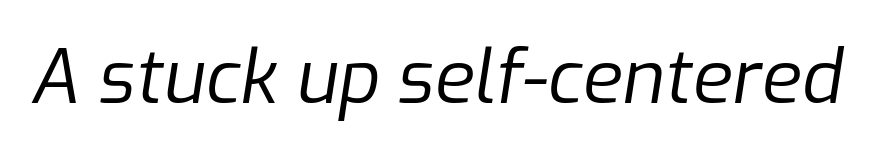
{"italic": "yes", "lean": "right", "slant_degrees": 9, "bold": "no", "weight": "regular", "width": "normal", "stroke_contrast": "low", "x_height": "medium", "monospaced": "no", "underline": "no", "letter_spacing": "normal", "letter_spacing_em": 0.0, "glyph_px": 73}
